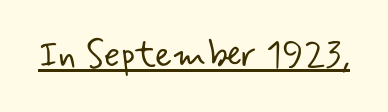
Caption: standard tracking, unaltered. No letter is thick-stroked: the sample isn't bold. The face used here appears with an underline applied. I'd call this a sans setting — the letters go barefoot.
